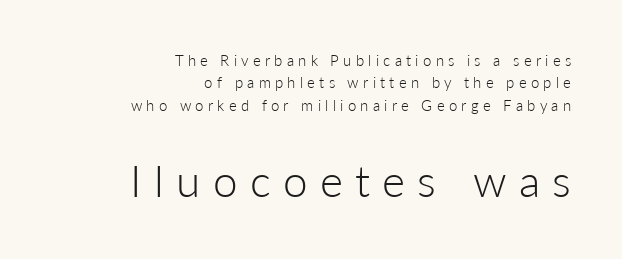
{"serif": "no", "italic": "no", "bold": "no", "weight": "light", "width": "normal", "stroke_contrast": "low", "x_height": "medium", "monospaced": "no", "underline": "no", "align": "right", "line_spacing": "normal", "line_spacing_ratio": 1.49, "letter_spacing": "wide", "letter_spacing_em": 0.28, "larger_block": "second", "size_ratio": 2.93, "glyph_px": 44}
